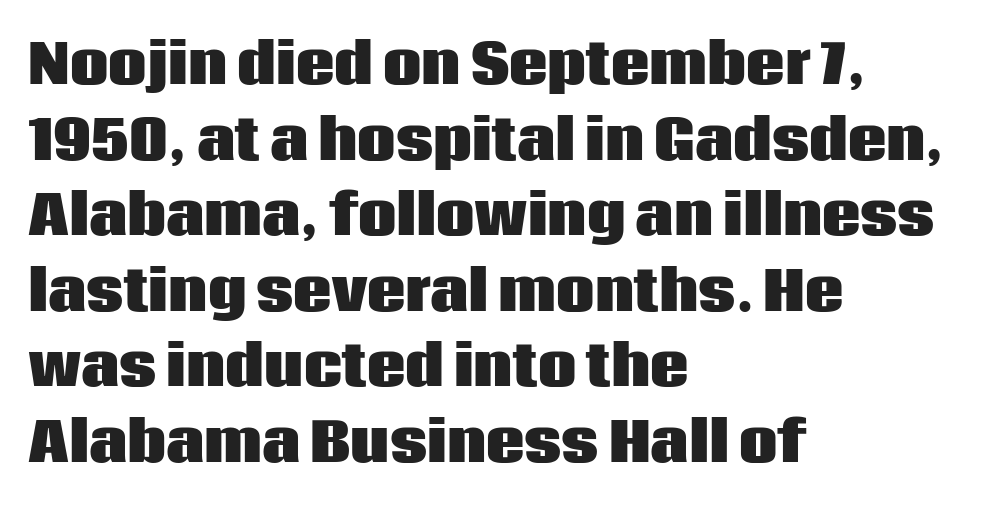
Q: Is the text bold? A: Yes.
Q: Is the text italic (slanted)? A: No, it is upright.
Q: Is the typeface a serif or a sans-serif typeface? A: Sans-serif.
Q: Is the text underlined? A: No.
Q: How is the paragraph aligned? A: Left-aligned.
Q: Is the spacing between letters normal or unusually wide? A: Normal.
Q: Is the spacing between lines tight, normal or loose? A: Normal.
Q: Width (condensed, normal, or wide)? A: Normal.
Q: Stroke contrast? A: Low.
Q: x-height? A: Large.
Q: Monospaced? A: No.
